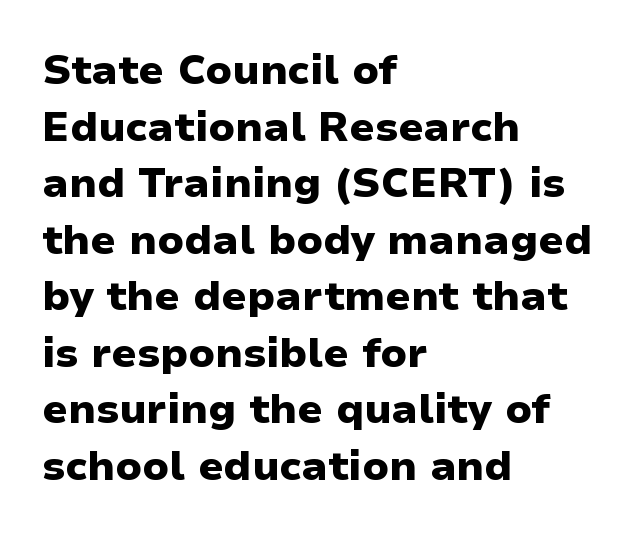
{"serif": "no", "italic": "no", "bold": "yes", "weight": "heavy", "width": "normal", "stroke_contrast": "low", "x_height": "medium", "monospaced": "no", "underline": "no", "align": "left", "line_spacing": "normal", "line_spacing_ratio": 1.38, "letter_spacing": "normal", "letter_spacing_em": 0.0, "glyph_px": 41}
